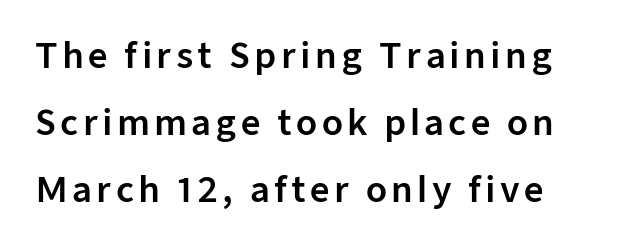
{"serif": "no", "italic": "no", "width": "normal", "stroke_contrast": "low", "x_height": "medium", "monospaced": "no", "underline": "no", "line_spacing": "loose", "line_spacing_ratio": 1.97, "glyph_px": 34}
